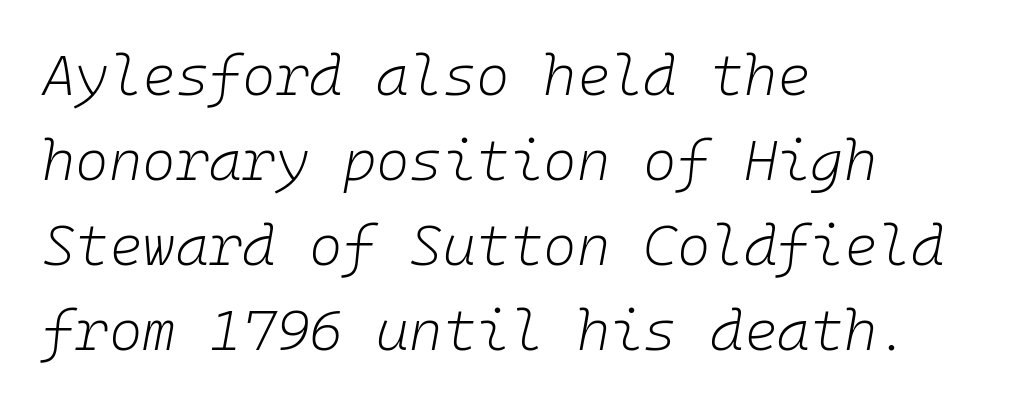
Q: Is the text bold? A: No.
Q: Is the text italic (slanted)? A: Yes, it leans right by about 10 degrees.
Q: Is the text underlined? A: No.
Q: How is the paragraph aligned? A: Left-aligned.
Q: Is the spacing between letters normal or unusually wide? A: Normal.
Q: Is the spacing between lines tight, normal or loose? A: Normal.
Q: Width (condensed, normal, or wide)? A: Normal.
Q: Stroke contrast? A: Low.
Q: x-height? A: Medium.
Q: Monospaced? A: Yes.
